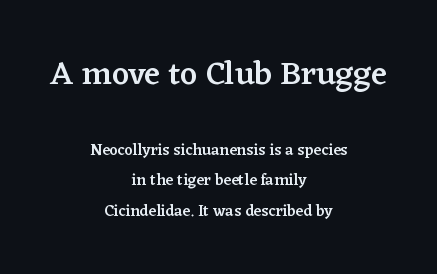
{"serif": "yes", "italic": "no", "bold": "semi", "weight": "semibold", "width": "normal", "stroke_contrast": "low", "x_height": "medium", "monospaced": "no", "underline": "no", "align": "center", "line_spacing": "loose", "line_spacing_ratio": 1.92, "letter_spacing": "normal", "letter_spacing_em": 0.0, "larger_block": "first", "size_ratio": 2.06, "glyph_px": 33}
